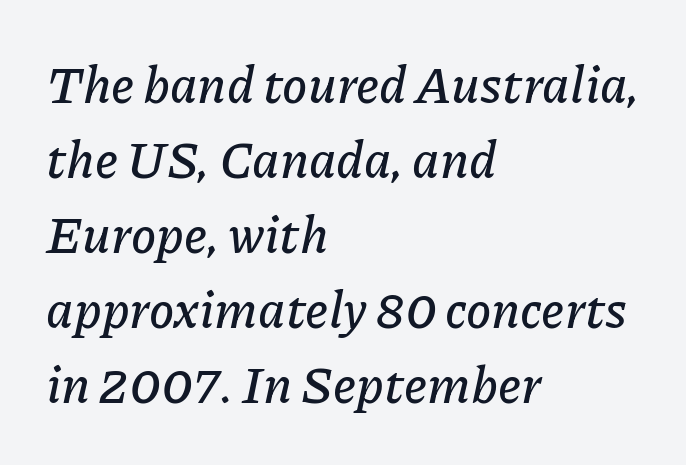
Q: Is the text italic (slanted)? A: Yes, it leans right by about 11 degrees.
Q: Is the text underlined? A: No.
Q: How is the paragraph aligned? A: Left-aligned.
Q: Is the spacing between letters normal or unusually wide? A: Normal.
Q: Is the spacing between lines tight, normal or loose? A: Normal.
Q: Width (condensed, normal, or wide)? A: Normal.
Q: Stroke contrast? A: Low.
Q: x-height? A: Medium.
Q: Monospaced? A: No.
